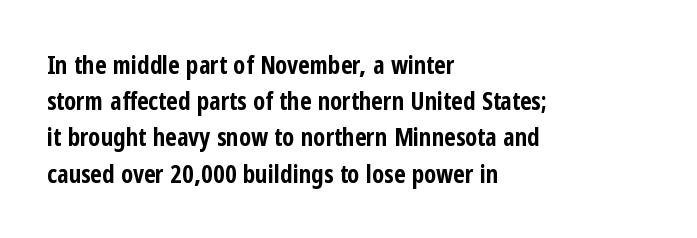
Q: Is the text bold? A: Yes.
Q: Is the text italic (slanted)? A: No, it is upright.
Q: Is the text underlined? A: No.
Q: How is the paragraph aligned? A: Left-aligned.
Q: Is the spacing between letters normal or unusually wide? A: Normal.
Q: Is the spacing between lines tight, normal or loose? A: Normal.
